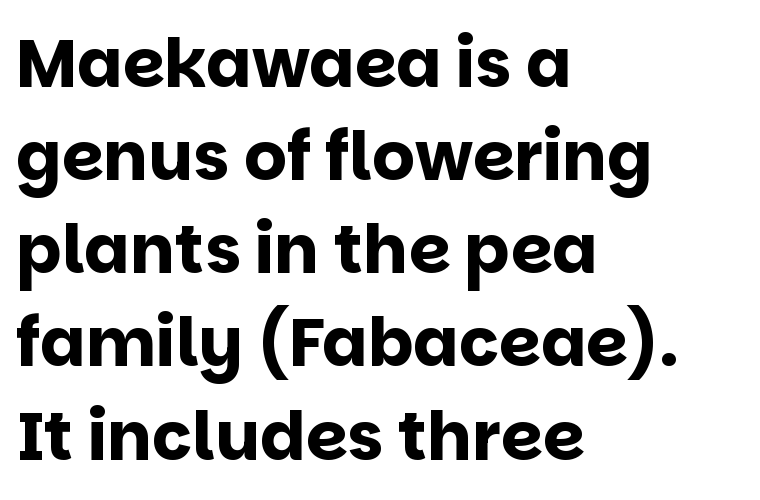
The designer left line spacing at the default. Short and long lines alike share a common starting point at left. Anything drawn beneath the words? Only blank space. Between one letter and the next there's only the usual sliver of space. Each letter's strokes conclude bluntly, with no projecting serifs. Each glyph is drawn with heavy, bold strokes.
